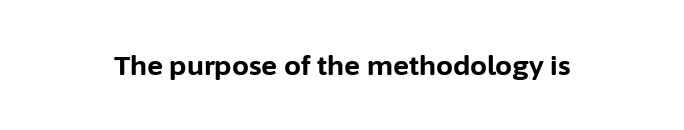
{"italic": "no", "bold": "yes", "underline": "no", "letter_spacing": "normal", "letter_spacing_em": 0.0, "glyph_px": 27}
